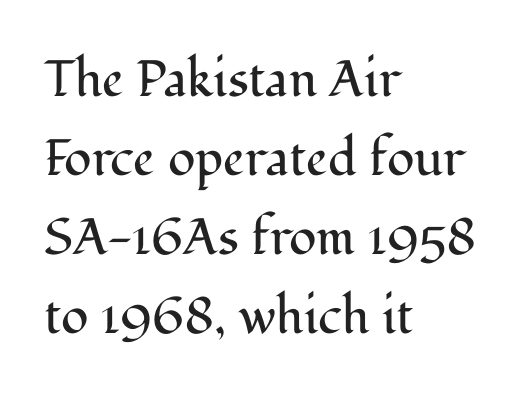
The image shows 51 px regular-weight serif type, upright; set left-aligned, normal line spacing (1.55x), normal letter spacing, not underlined; medium stroke contrast and a medium x-height.
